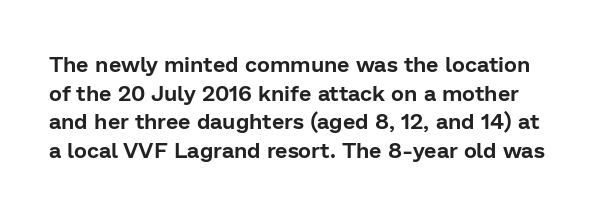
Q: Is the text italic (slanted)? A: No, it is upright.
Q: Is the text underlined? A: No.
Q: Is the spacing between letters normal or unusually wide? A: Normal.
Q: Is the spacing between lines tight, normal or loose? A: Normal.
